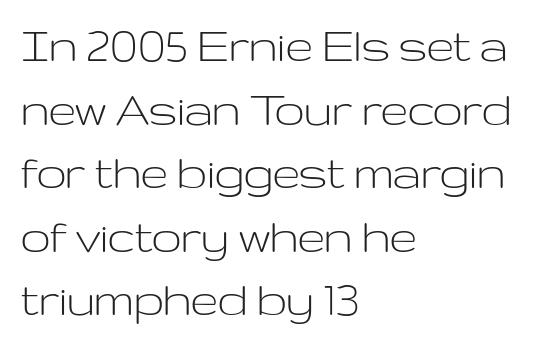
Q: Is the text bold? A: No.
Q: Is the text italic (slanted)? A: No, it is upright.
Q: Is the typeface a serif or a sans-serif typeface? A: Sans-serif.
Q: Is the text underlined? A: No.
Q: How is the paragraph aligned? A: Left-aligned.
Q: Is the spacing between letters normal or unusually wide? A: Normal.
Q: Width (condensed, normal, or wide)? A: Wide.
Q: Stroke contrast? A: Low.
Q: x-height? A: Medium.
Q: Monospaced? A: No.
